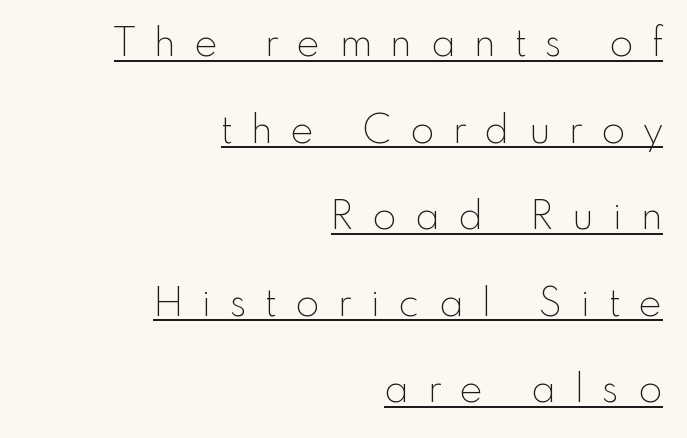
Italic? Not at all — the glyphs are vertical. These lines stand farther apart than default settings would place them. These lines are set flush right with a ragged left edge. Loose tracking; the words dissolve into strings of separated letters. Compared with undecorated copy, this sample adds a rule below the words. Each letter keeps its own natural width here, so spacing adapts to shape.
